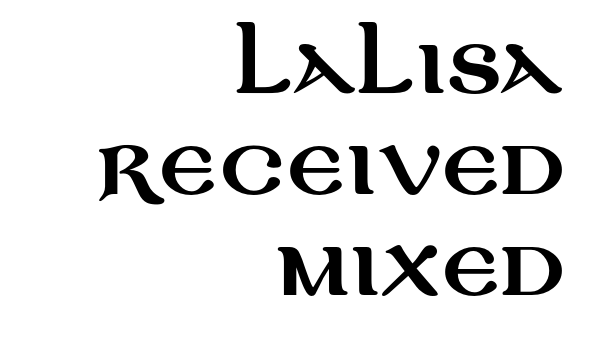
Regarding leading, the lines here are spaced in the standard way. Alignment: flush right. Italic? Not at all — the glyphs are vertical. Examine the stroke ends and you'll find no serifs. This rendering leaves character spacing at its baseline value. Spacing verdict: proportional, widths tailored to each character.
